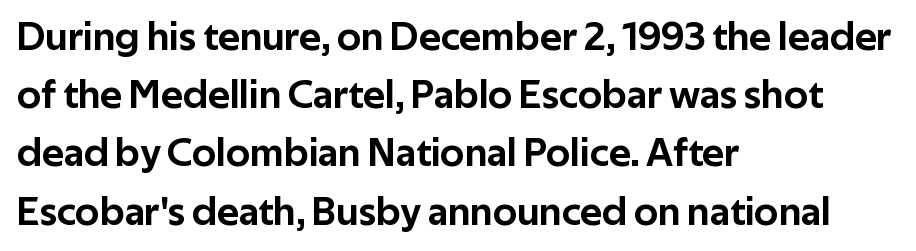
Q: Is the text italic (slanted)? A: No, it is upright.
Q: Is the typeface a serif or a sans-serif typeface? A: Sans-serif.
Q: Is the text underlined? A: No.
Q: How is the paragraph aligned? A: Left-aligned.
Q: Is the spacing between letters normal or unusually wide? A: Normal.
Q: Is the spacing between lines tight, normal or loose? A: Normal.
Q: Width (condensed, normal, or wide)? A: Normal.
Q: Stroke contrast? A: Low.
Q: x-height? A: Medium.
Q: Monospaced? A: No.
